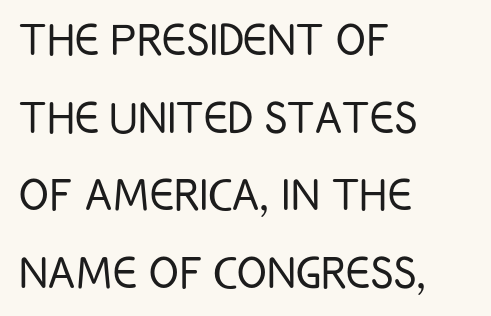
Q: Is the text bold? A: No.
Q: Is the text italic (slanted)? A: No, it is upright.
Q: Is the typeface a serif or a sans-serif typeface? A: Sans-serif.
Q: Is the text underlined? A: No.
Q: How is the paragraph aligned? A: Left-aligned.
Q: Is the spacing between letters normal or unusually wide? A: Normal.
Q: Is the spacing between lines tight, normal or loose? A: Normal.
Q: Width (condensed, normal, or wide)? A: Condensed.
Q: Stroke contrast? A: Low.
Q: x-height? A: Large.
Q: Monospaced? A: No.
